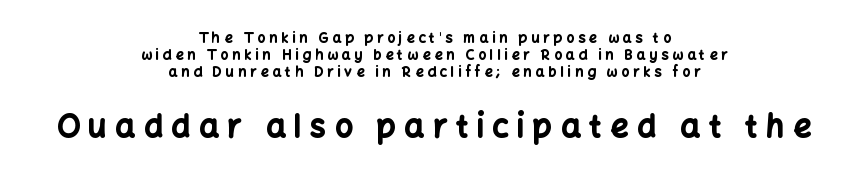
In terms of letterform style, serifs are entirely absent. You could not count columns in this text — the font is proportionally spaced. Decoration check: the copy has no underline. A student would notice the bottom passage is typeset larger than what precedes it. This sample uses an upright cut, with every glyph sitting square on the baseline. These lines are centered, leaving both edges ragged.
